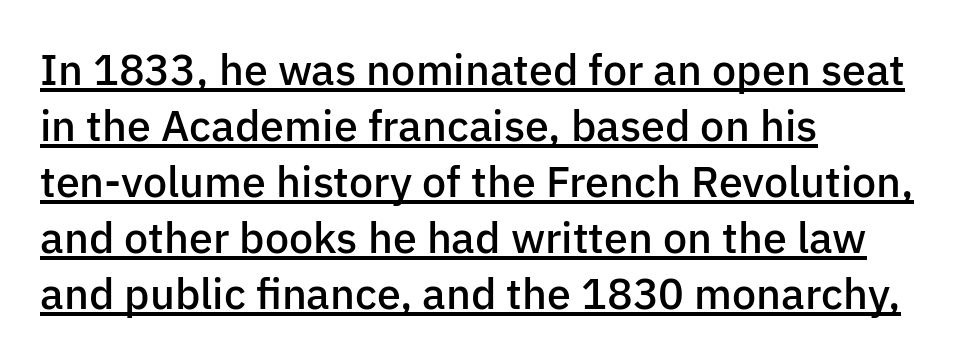
The image shows 43 px semibold sans-serif type, upright; set left-aligned, normal line spacing (1.3x), normal letter spacing, underlined; low stroke contrast and a medium x-height.
